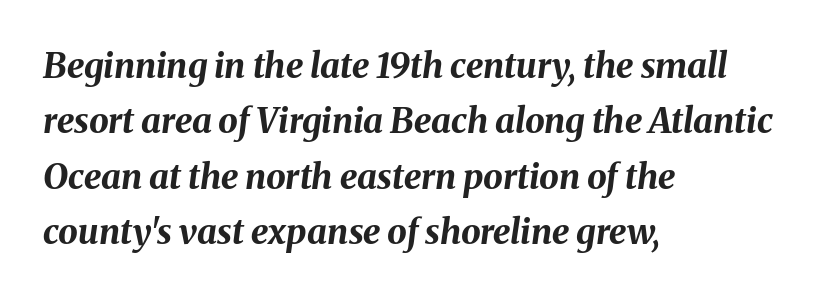
The image shows 35 px bold type, italic (leaning right); set left-aligned, normal line spacing (1.58x), normal letter spacing, not underlined; medium stroke contrast and a medium x-height.
